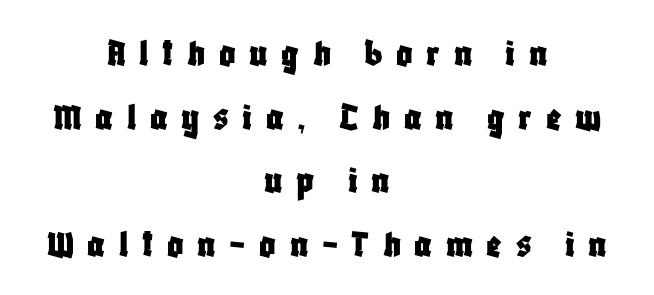
Look at the bottom of the vertical strokes: they stop flat, with no serifs. This rendering widens character spacing well past its baseline value. Reading down the block, each line starts at a different indent, mirrored at its end. The zone under the glyphs is completely vacant.
